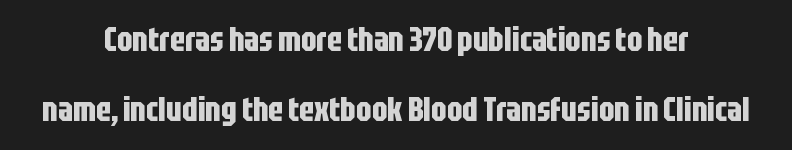
{"serif": "no", "italic": "no", "bold": "yes", "weight": "bold", "width": "condensed", "stroke_contrast": "low", "x_height": "large", "monospaced": "no", "underline": "no", "align": "center", "line_spacing": "loose", "line_spacing_ratio": 2.13, "letter_spacing": "normal", "letter_spacing_em": 0.0, "glyph_px": 33}
